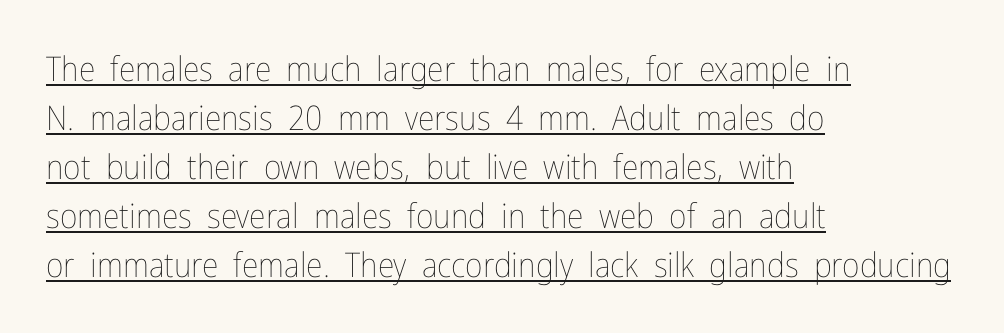
{"italic": "no", "bold": "no", "weight": "thin", "width": "condensed", "stroke_contrast": "low", "x_height": "medium", "monospaced": "no", "underline": "yes", "align": "left", "line_spacing": "normal", "line_spacing_ratio": 1.44, "letter_spacing": "normal", "letter_spacing_em": 0.0, "glyph_px": 34}
